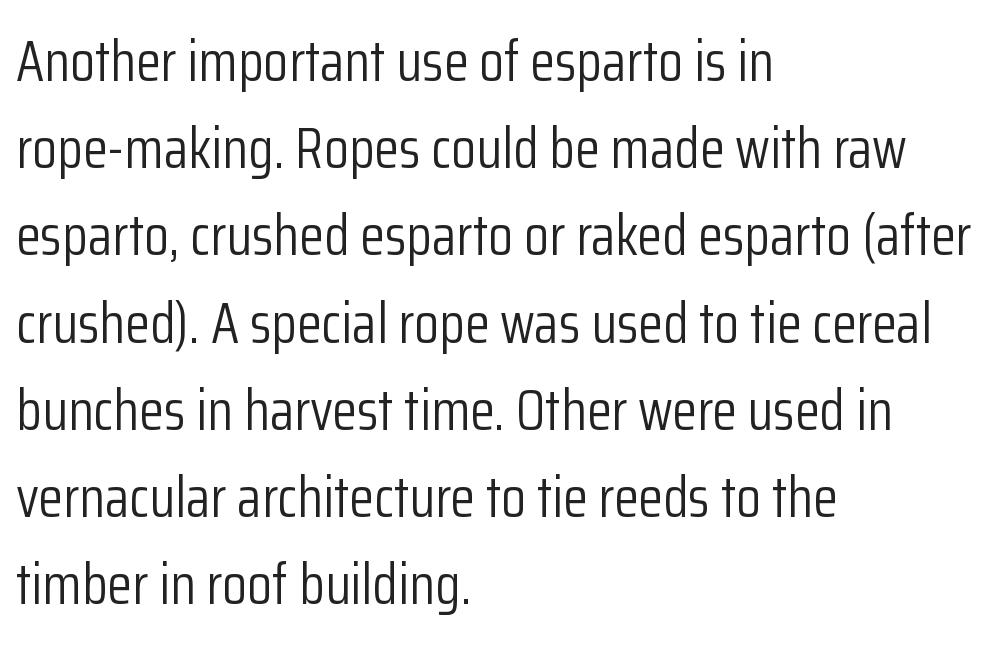
The glyphs are unaccompanied by any horizontal stroke below them. Think standard paragraph weight, or any step lighter than that. Examine the stroke ends and you'll find no serifs. This is the regular roman posture of the typeface.
